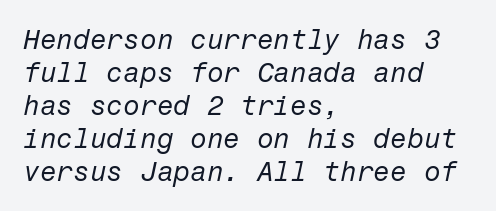
The image shows 27 px text type, italic (leaning right); set left-aligned, line spacing 1.22x, normal letter spacing, not underlined.
